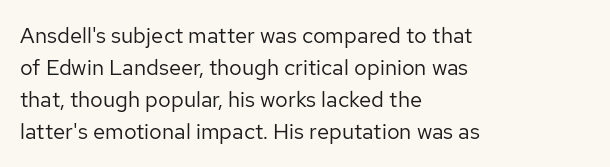
The image shows 22 px text type, upright; set left-aligned, normal line spacing (1.46x), normal letter spacing, not underlined.
